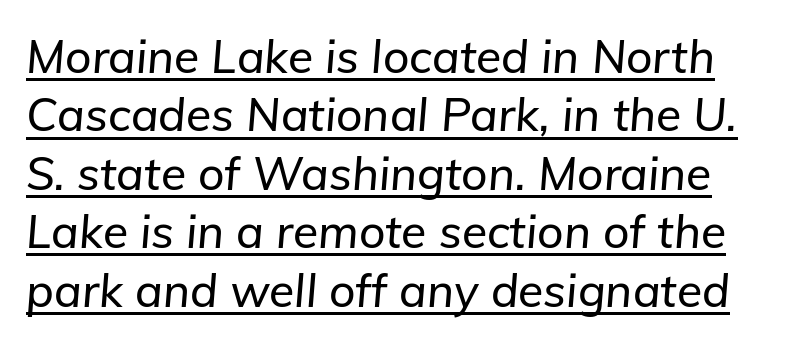
The line texture is even and compact thanks to regular tracking. Every word sits above its own underline. Spacing verdict: proportional, widths tailored to each character. Emphasis-style slanted type is in use.
